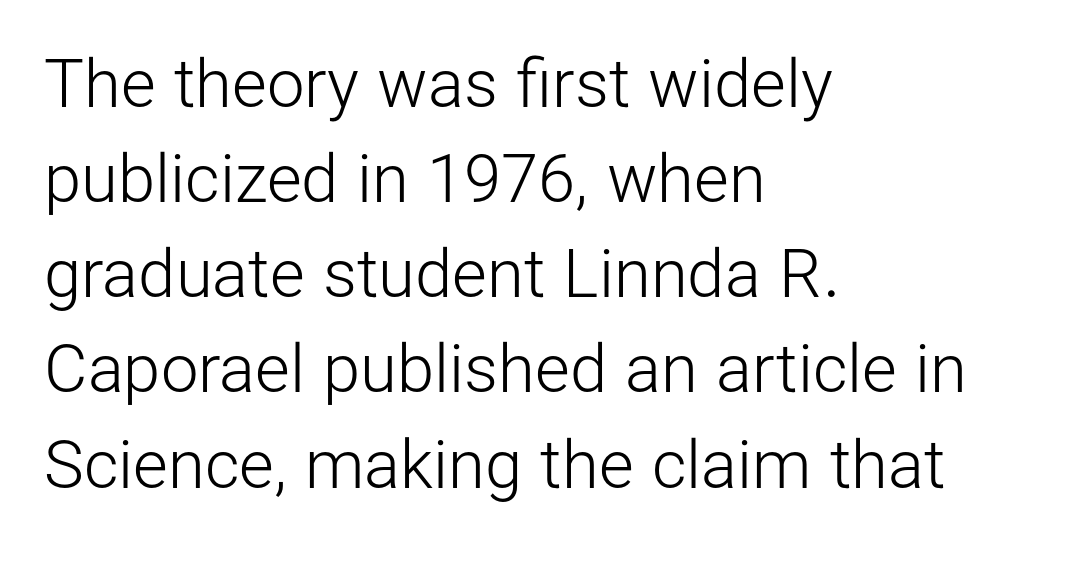
The image shows 67 px light sans-serif type, upright; set left-aligned, normal line spacing (1.42x), normal letter spacing, not underlined; low stroke contrast and a medium x-height.
